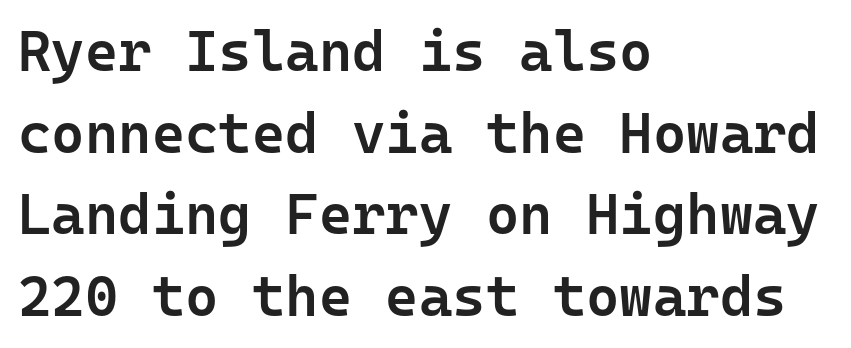
The image shows 57 px semibold sans-serif type, upright, monospaced; set left-aligned, normal line spacing (1.43x), normal letter spacing, not underlined; low stroke contrast and a medium x-height.
